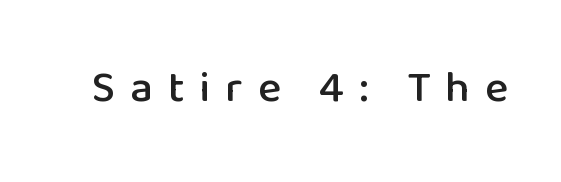
{"serif": "no", "italic": "no", "width": "normal", "stroke_contrast": "low", "x_height": "medium", "monospaced": "no", "underline": "no", "letter_spacing": "wide", "letter_spacing_em": 0.34, "glyph_px": 44}
